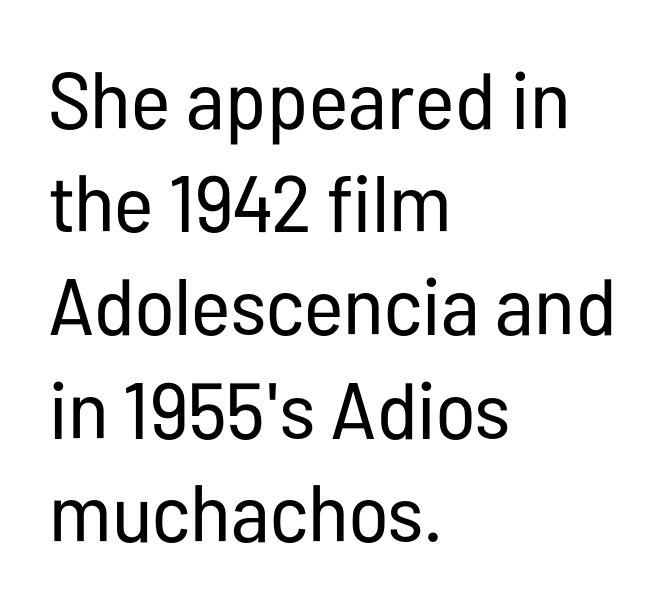
If you drew a ruler down the left edge, every line would touch it. Stroke terminals: plain, sans-serif. Summary of vertical rhythm: regular, with standard interline spacing. In terms of posture, this sample is upright. This sample has the flowing, uneven cadence of proportional lettering.
